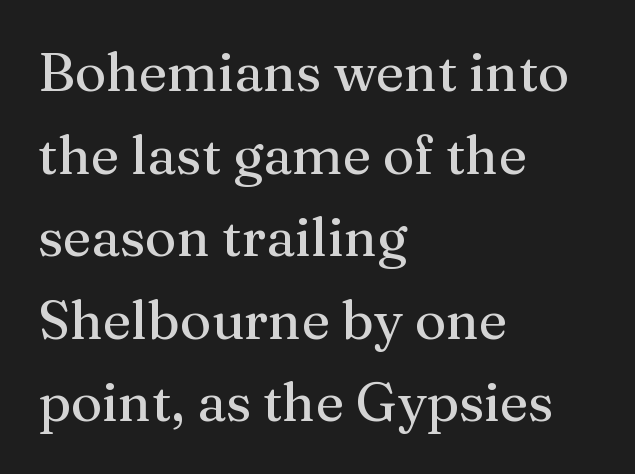
Q: Is the text italic (slanted)? A: No, it is upright.
Q: Is the typeface a serif or a sans-serif typeface? A: Serif.
Q: Is the text underlined? A: No.
Q: How is the paragraph aligned? A: Left-aligned.
Q: Is the spacing between letters normal or unusually wide? A: Normal.
Q: Is the spacing between lines tight, normal or loose? A: Normal.
Q: Width (condensed, normal, or wide)? A: Normal.
Q: Stroke contrast? A: Medium.
Q: x-height? A: Medium.
Q: Monospaced? A: No.
